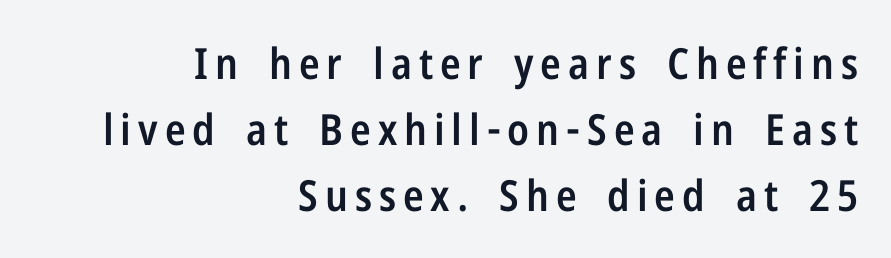
Varying glyph widths throughout — classic text-font behaviour. Each glyph is drawn with semibold strokes, heavier than normal yet not fully bold. If you drew a ruler down the right edge, every line would touch it. Check where the strokes stop: nothing finishes them off — pure sans. What's the leading like? Ordinary, nothing unusual. Nope, not italic — everything's standing straight.
